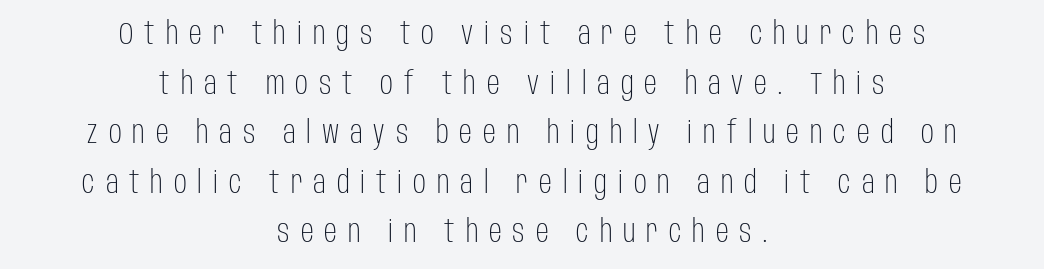
{"serif": "no", "italic": "no", "bold": "no", "weight": "light", "width": "condensed", "stroke_contrast": "low", "x_height": "large", "monospaced": "no", "underline": "no", "align": "center", "line_spacing": "normal", "line_spacing_ratio": 1.55, "letter_spacing": "wide", "letter_spacing_em": 0.34, "glyph_px": 32}
